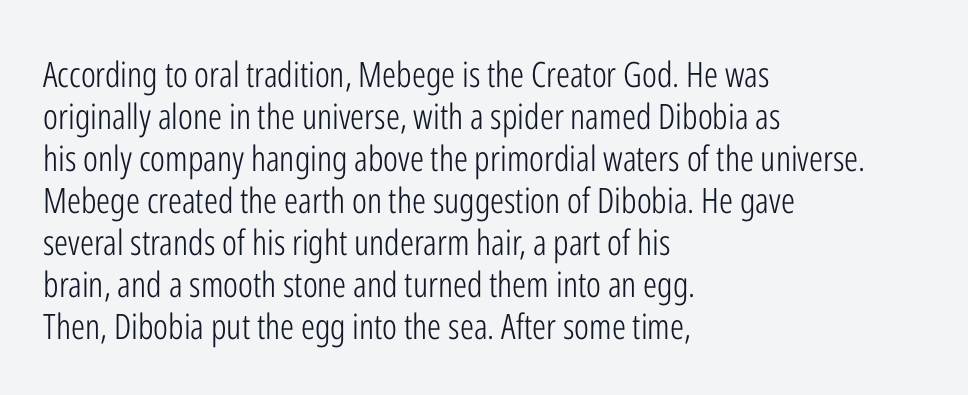
The image shows 35 px light, condensed sans-serif type, upright; set left-aligned, line spacing 1.2x, normal letter spacing, not underlined; low stroke contrast and a medium x-height.
